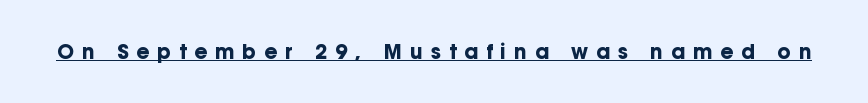
{"italic": "no", "bold": "yes", "underline": "yes", "letter_spacing": "wide", "letter_spacing_em": 0.4, "glyph_px": 20}
